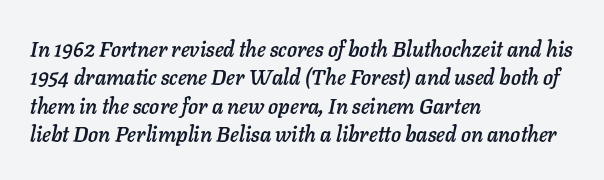
Descenders are the only things crossing below the line. The letters are slanted; this is an italic face. Notice how the passage keeps a crisp vertical edge on the left only. This sample uses plain, unmodified letter spacing.
